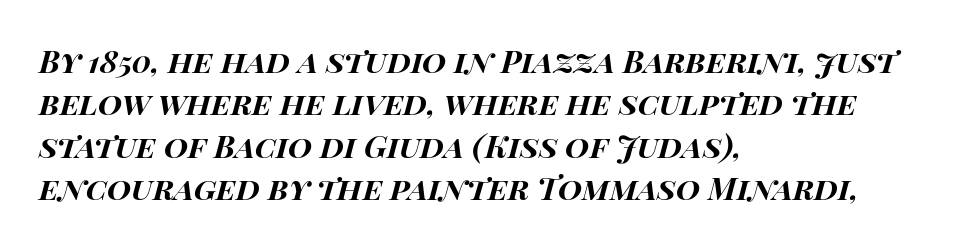
In terms of letterspacing, this is plain default setting. Notice how descenders clear the ascenders below comfortably — that's standard leading. It's the slanting kind of type. Character widths vary here, with narrow letters taking less room than wide ones. Type without underlining.
